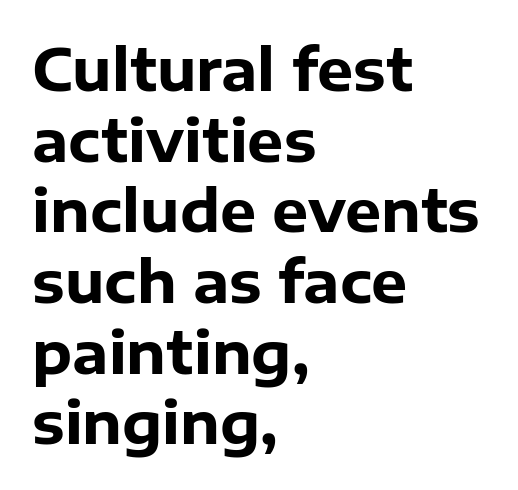
{"serif": "no", "italic": "no", "bold": "yes", "weight": "heavy", "width": "normal", "stroke_contrast": "low", "x_height": "medium", "monospaced": "no", "underline": "no", "align": "left", "line_spacing_ratio": 1.24, "letter_spacing": "normal", "letter_spacing_em": 0.0, "glyph_px": 57}
